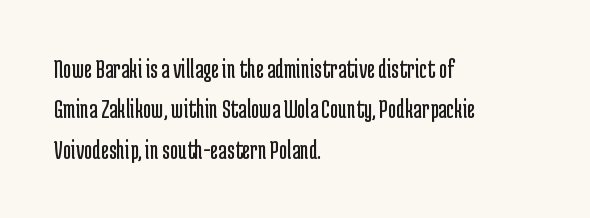
The image shows 28 px regular-weight, condensed sans-serif type, upright; set left-aligned, normal line spacing (1.44x), normal letter spacing, not underlined; low stroke contrast and a medium x-height.
